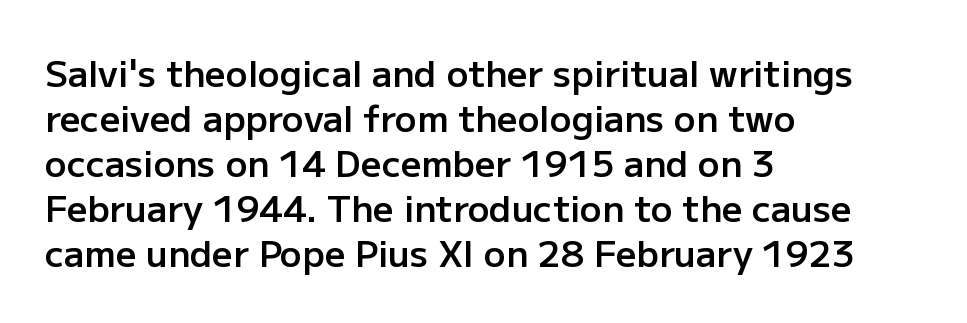
{"serif": "no", "italic": "no", "bold": "semi", "weight": "semibold", "width": "normal", "stroke_contrast": "low", "x_height": "medium", "monospaced": "no", "underline": "no", "align": "left", "line_spacing": "normal", "line_spacing_ratio": 1.25, "letter_spacing": "normal", "letter_spacing_em": 0.0, "glyph_px": 36}
